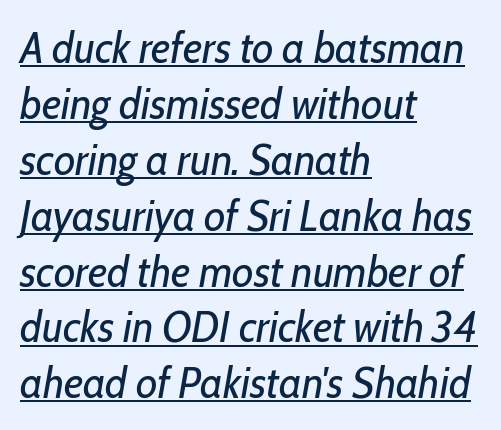
{"italic": "yes", "lean": "right", "slant_degrees": 10, "bold": "no", "weight": "regular", "width": "condensed", "stroke_contrast": "low", "x_height": "medium", "monospaced": "no", "underline": "yes", "align": "left", "line_spacing": "normal", "line_spacing_ratio": 1.27, "letter_spacing": "normal", "letter_spacing_em": 0.0, "glyph_px": 44}
